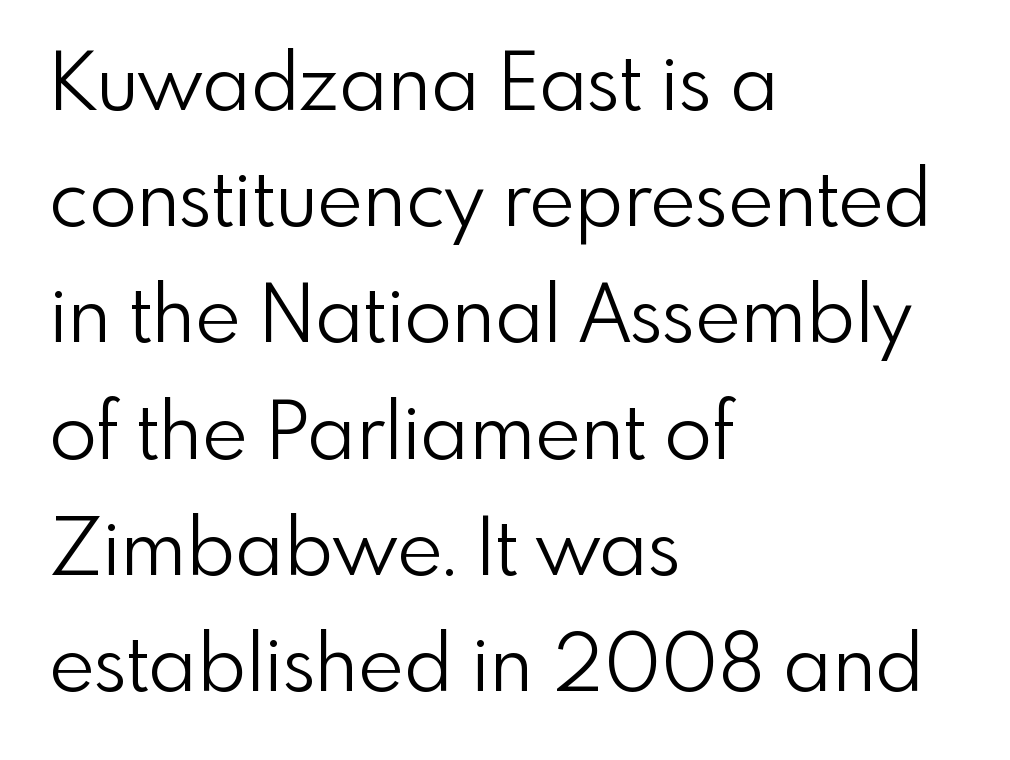
Q: Is the text bold? A: No.
Q: Is the text italic (slanted)? A: No, it is upright.
Q: Is the typeface a serif or a sans-serif typeface? A: Sans-serif.
Q: Is the text underlined? A: No.
Q: How is the paragraph aligned? A: Left-aligned.
Q: Is the spacing between letters normal or unusually wide? A: Normal.
Q: Is the spacing between lines tight, normal or loose? A: Normal.
Q: Width (condensed, normal, or wide)? A: Normal.
Q: x-height? A: Small.
Q: Monospaced? A: No.
